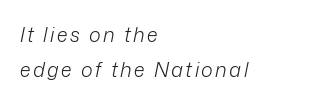
Q: Is the text bold? A: No.
Q: Is the text italic (slanted)? A: Yes, it leans right by about 12 degrees.
Q: Is the text underlined? A: No.
Q: How is the paragraph aligned? A: Left-aligned.
